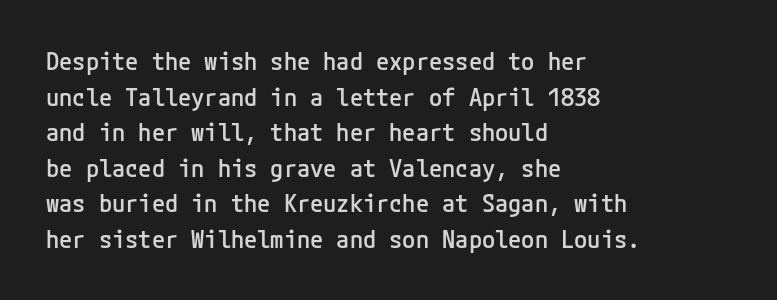
{"italic": "no", "bold": "semi", "underline": "no", "align": "left", "line_spacing": "normal", "line_spacing_ratio": 1.48, "letter_spacing": "normal", "letter_spacing_em": 0.0, "glyph_px": 24}
